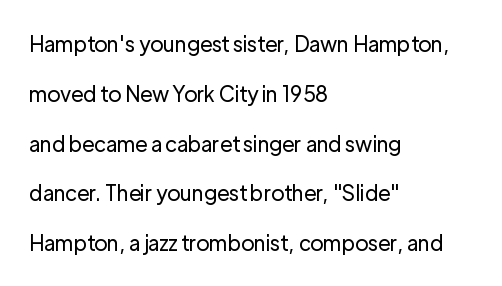
{"italic": "no", "bold": "no", "underline": "no", "align": "left", "line_spacing": "loose", "line_spacing_ratio": 2.37, "letter_spacing": "normal", "letter_spacing_em": 0.0, "glyph_px": 21}
